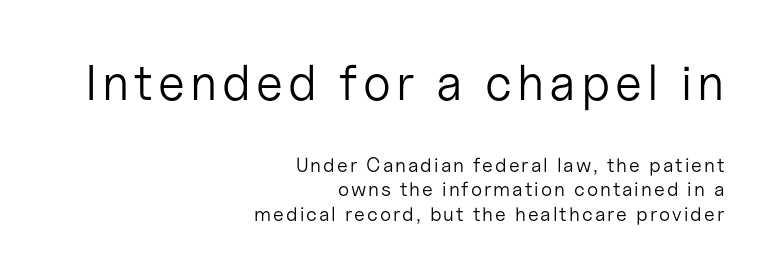
Does the copy run flush right? Yes — the right margin is perfectly even. Weight: not bold — regular or lighter. This rendering features lettering with no underline. The specimen reads as upright at a glance. These lines are rendered in a variable-pitch font.
